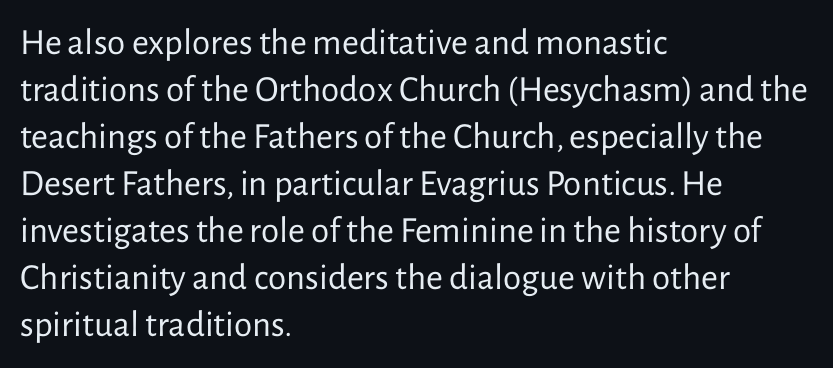
The passage shown is typed in a proportional face where columns would drift. Notice how the stems are strictly vertical — no italics here. The foot of each line stays bare and open. The font is comparable to plain body text, perhaps lighter.
